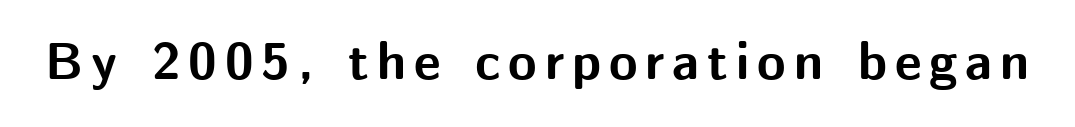
Q: Is the text bold? A: Yes.
Q: Is the text italic (slanted)? A: No, it is upright.
Q: Is the typeface a serif or a sans-serif typeface? A: Sans-serif.
Q: Is the text underlined? A: No.
Q: Width (condensed, normal, or wide)? A: Normal.
Q: Stroke contrast? A: Medium.
Q: x-height? A: Medium.
Q: Monospaced? A: No.
